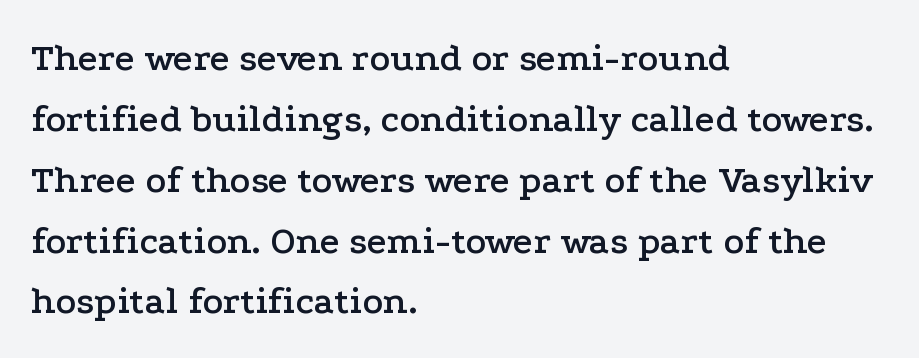
Ascenders rise straight up at ninety degrees. Words float on clear page, feet unadorned. The paragraph has a hard left edge and a soft right edge. Are there feet on the stems? There are — it's a serif.
